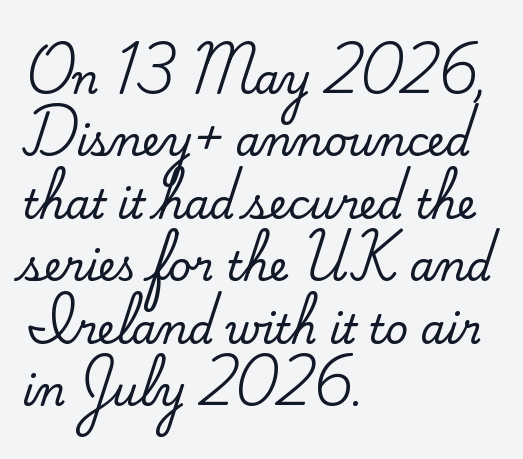
Q: Is the text italic (slanted)? A: Yes.
Q: Is the typeface a serif or a sans-serif typeface? A: Serif.
Q: Is the text underlined? A: No.
Q: How is the paragraph aligned? A: Left-aligned.
Q: Is the spacing between letters normal or unusually wide? A: Normal.
Q: Is the spacing between lines tight, normal or loose? A: Normal.
Q: Width (condensed, normal, or wide)? A: Normal.
Q: Stroke contrast? A: Medium.
Q: x-height? A: Small.
Q: Monospaced? A: No.
